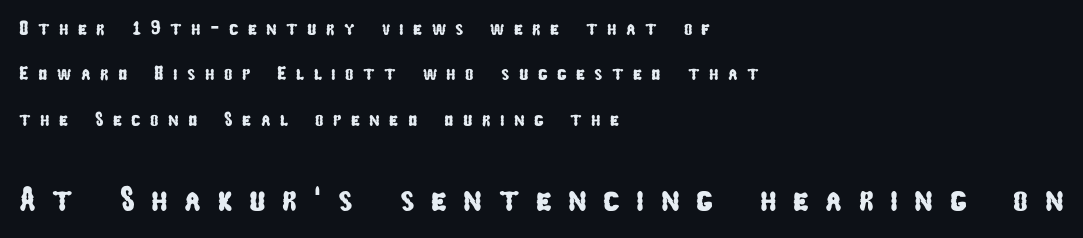
{"serif": "no", "width": "condensed", "stroke_contrast": "low", "x_height": "medium", "monospaced": "no", "underline": "no", "align": "left", "line_spacing": "loose", "line_spacing_ratio": 2.27, "letter_spacing": "wide", "letter_spacing_em": 0.47, "larger_block": "second", "size_ratio": 1.75, "glyph_px": 35}
